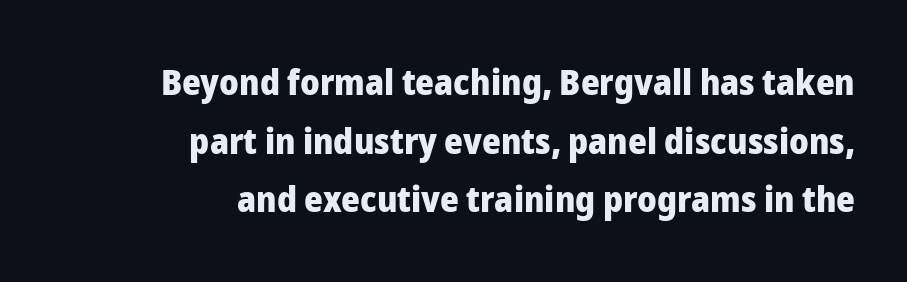
Is this a sans? Yes — the strokes have no serifs. Is this a fixed-width face? No — the glyphs have proportional, varying widths. Look at the stroke-to-counter ratio: heavy, a bold. Casual observation: everything's shoved over to the right. Vertical spacing — default. The type is set solid horizontally, with unmodified tracking.
